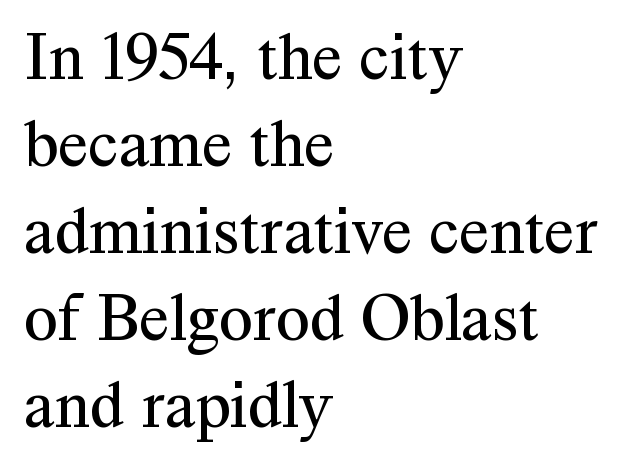
Varying glyph widths throughout — classic text-font behaviour. Short and long lines alike share a common starting point at left. Letters have the restrained weight of plain body copy at most. The leading is moderate, giving the passage an even texture. The text was rendered using a seriffed face with decorative stroke endings.
